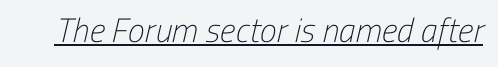
The image shows 34 px light, condensed sans-serif type; set normal letter spacing, underlined; low stroke contrast and a medium x-height.
